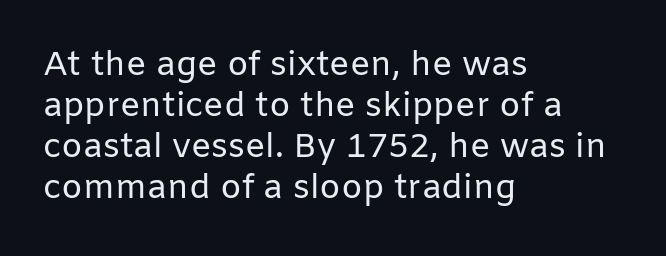
Q: Is the text bold? A: No.
Q: Is the text italic (slanted)? A: No, it is upright.
Q: Is the typeface a serif or a sans-serif typeface? A: Sans-serif.
Q: Is the text underlined? A: No.
Q: How is the paragraph aligned? A: Left-aligned.
Q: Is the spacing between letters normal or unusually wide? A: Normal.
Q: Width (condensed, normal, or wide)? A: Normal.
Q: Stroke contrast? A: Low.
Q: x-height? A: Medium.
Q: Monospaced? A: No.
